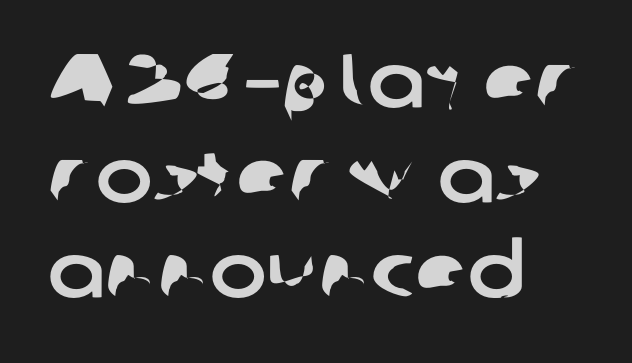
Q: Is the typeface a serif or a sans-serif typeface? A: Sans-serif.
Q: Is the text underlined? A: No.
Q: How is the paragraph aligned? A: Left-aligned.
Q: Is the spacing between letters normal or unusually wide? A: Normal.
Q: Is the spacing between lines tight, normal or loose? A: Normal.
Q: Width (condensed, normal, or wide)? A: Normal.
Q: Stroke contrast? A: Low.
Q: x-height? A: Medium.
Q: Monospaced? A: No.
